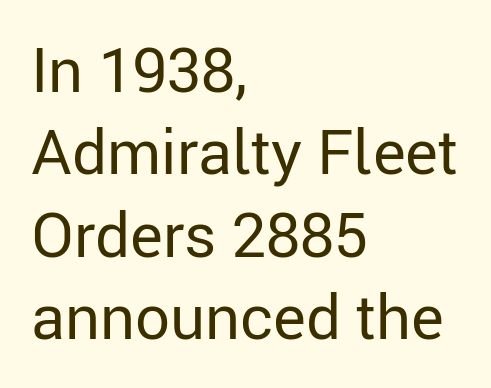
Look at the tracking — it's just the regular setting, nothing added. No extra ink here — the face is not bold. The typesetter chose a ragged-right arrangement here. Character widths vary here, with narrow letters taking less room than wide ones.
